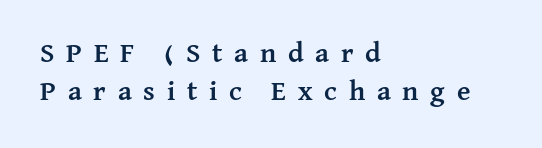
The image shows 28 px semibold serif type, upright; set left-aligned, normal line spacing (1.37x), unusually wide letter spacing (+0.42 em), not underlined; medium stroke contrast and a medium x-height.
